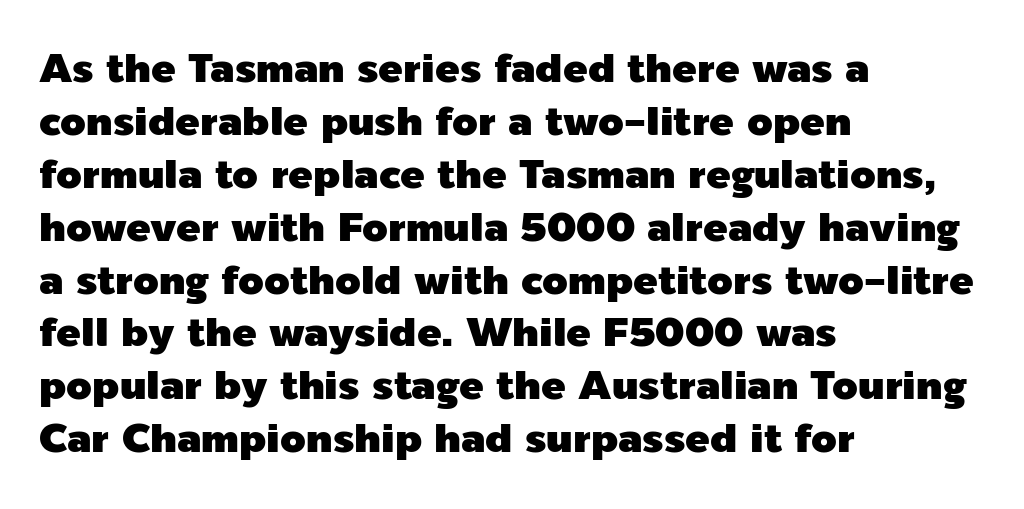
{"serif": "no", "italic": "no", "width": "normal", "x_height": "medium", "monospaced": "no", "underline": "no", "align": "left", "line_spacing": "normal", "line_spacing_ratio": 1.29, "letter_spacing": "normal", "letter_spacing_em": 0.0, "glyph_px": 41}
